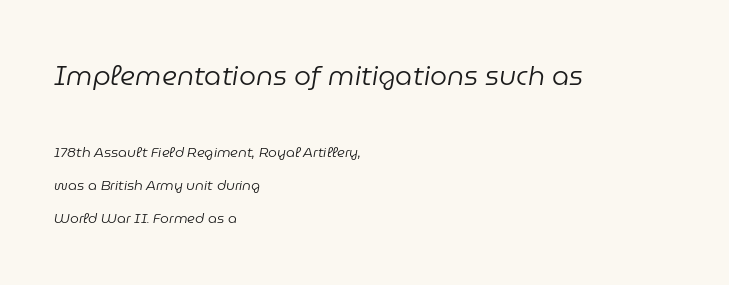
Descenders are the only things crossing below the line. All the whitespace from short lines collects on the right. A typesetter would mark this as italic. Visually, the top section dominates because its glyphs are scaled up. No heavy texture on the line: the type isn't bold. This block would shrink considerably if given ordinary leading; it's expanded now.
